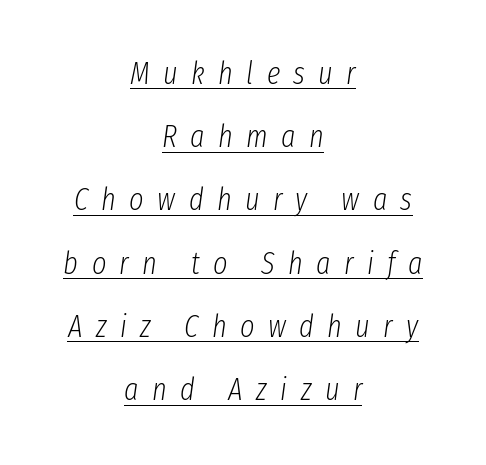
Q: Is the text bold? A: No.
Q: Is the text italic (slanted)? A: Yes, it leans right by about 8 degrees.
Q: Is the text underlined? A: Yes.
Q: How is the paragraph aligned? A: Centered.
Q: Is the spacing between letters normal or unusually wide? A: Unusually wide.
Q: Is the spacing between lines tight, normal or loose? A: Loose.
Q: Width (condensed, normal, or wide)? A: Condensed.
Q: Stroke contrast? A: Low.
Q: x-height? A: Medium.
Q: Monospaced? A: No.
